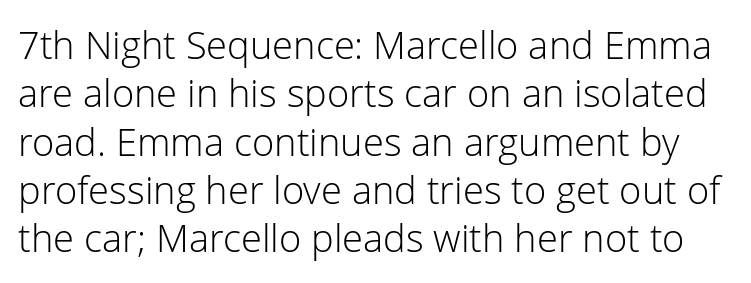
Q: Is the text bold? A: No.
Q: Is the text italic (slanted)? A: No, it is upright.
Q: Is the typeface a serif or a sans-serif typeface? A: Sans-serif.
Q: Is the text underlined? A: No.
Q: Is the spacing between letters normal or unusually wide? A: Normal.
Q: Is the spacing between lines tight, normal or loose? A: Normal.
Q: Width (condensed, normal, or wide)? A: Normal.
Q: Stroke contrast? A: Low.
Q: x-height? A: Medium.
Q: Monospaced? A: No.
